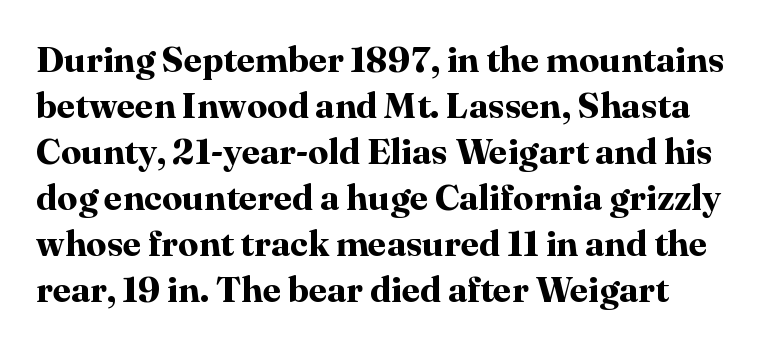
The characters display serif detailing at their extremities. Summary of vertical rhythm: regular, with standard interline spacing. Tracking value appears to be zero — textbook default spacing. The passage shown is typed in a proportional face where columns would drift.
